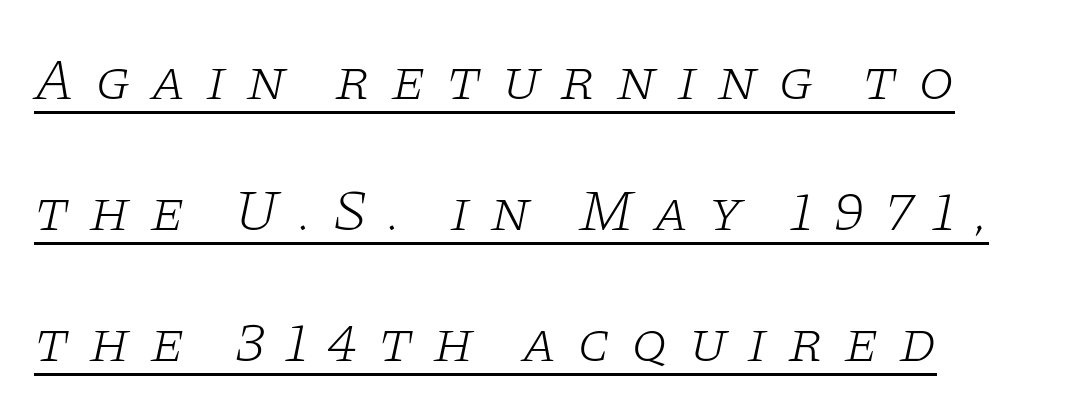
The image shows 58 px light, wide serif type, italic (leaning right); set left-aligned, loose line spacing (2.26x), unusually wide letter spacing (+0.34 em), underlined; low stroke contrast and a large x-height.
